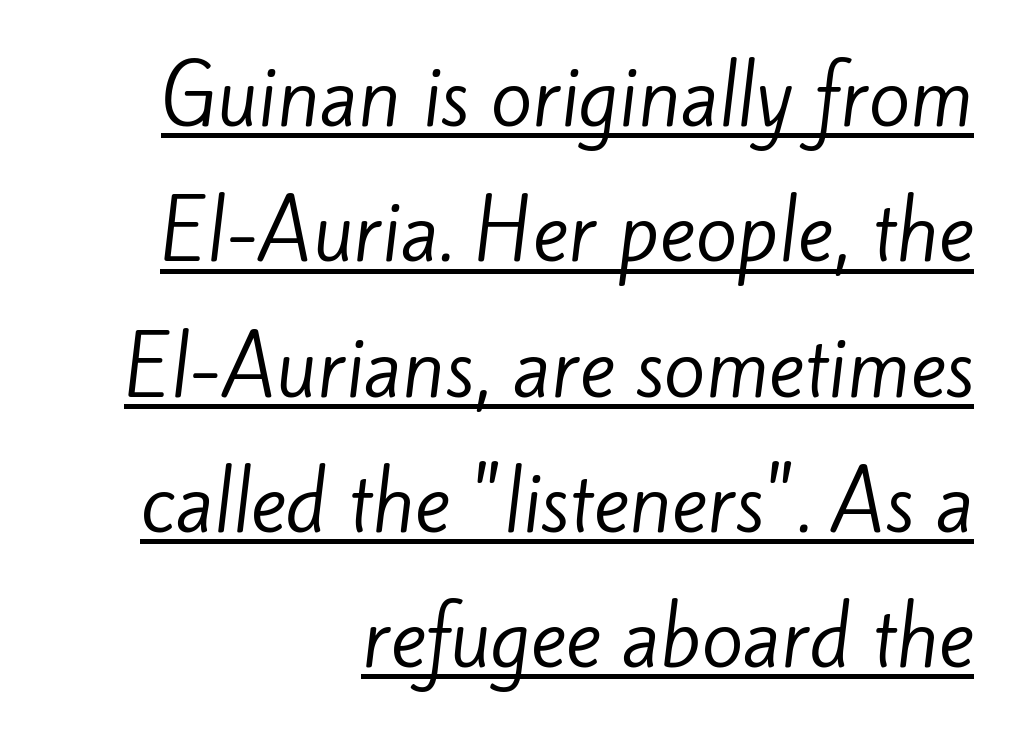
Q: Is the text bold? A: No.
Q: Is the typeface a serif or a sans-serif typeface? A: Sans-serif.
Q: Is the text underlined? A: Yes.
Q: How is the paragraph aligned? A: Right-aligned.
Q: Is the spacing between letters normal or unusually wide? A: Normal.
Q: Width (condensed, normal, or wide)? A: Normal.
Q: Stroke contrast? A: Low.
Q: x-height? A: Small.
Q: Monospaced? A: No.
